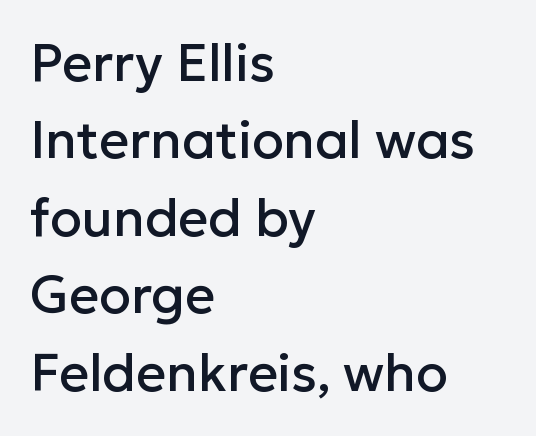
Short and long lines alike share a common starting point at left. Descender tails drop into unmarked territory. These lines sit exactly where default settings would place them. This rendering employs a face without finishing strokes, i.e., a sans-serif. No extra tracking has been applied to these lines.
